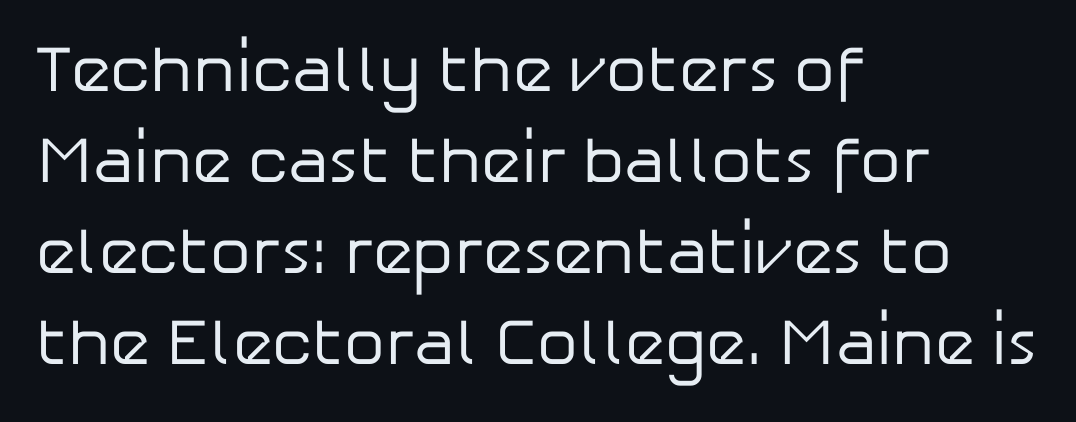
{"serif": "no", "italic": "no", "bold": "no", "weight": "regular", "width": "normal", "stroke_contrast": "low", "x_height": "medium", "monospaced": "no", "underline": "no", "align": "left", "line_spacing": "normal", "line_spacing_ratio": 1.4, "letter_spacing": "normal", "letter_spacing_em": 0.0, "glyph_px": 65}
